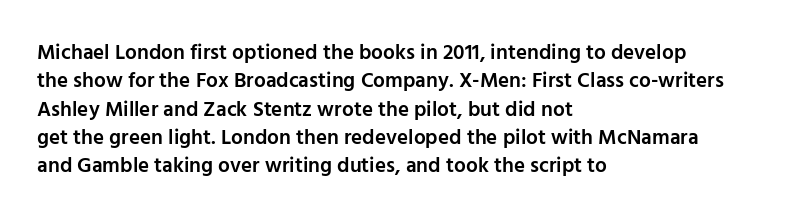
Q: Is the text bold? A: Semi-bold.
Q: Is the text italic (slanted)? A: No, it is upright.
Q: Is the text underlined? A: No.
Q: How is the paragraph aligned? A: Left-aligned.
Q: Is the spacing between letters normal or unusually wide? A: Normal.
Q: Is the spacing between lines tight, normal or loose? A: Normal.
